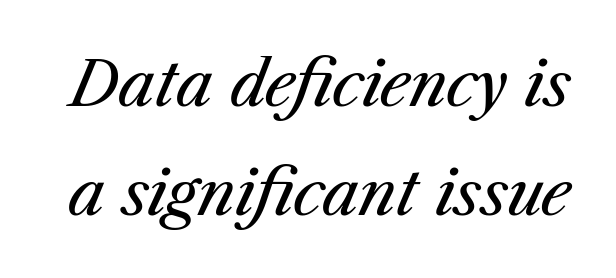
{"italic": "yes", "lean": "right", "slant_degrees": 23, "bold": "no", "weight": "regular", "width": "normal", "stroke_contrast": "medium", "x_height": "medium", "monospaced": "no", "underline": "no", "line_spacing_ratio": 1.76, "letter_spacing": "normal", "letter_spacing_em": 0.0, "glyph_px": 62}
